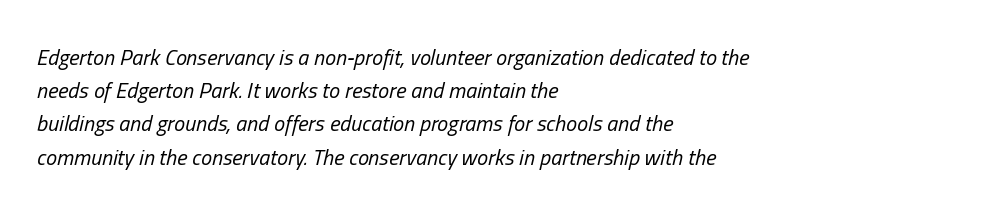
{"italic": "yes", "lean": "right", "slant_degrees": 13, "bold": "no", "underline": "no", "align": "left", "line_spacing": "normal", "line_spacing_ratio": 1.51, "letter_spacing": "normal", "letter_spacing_em": 0.0, "glyph_px": 22}
